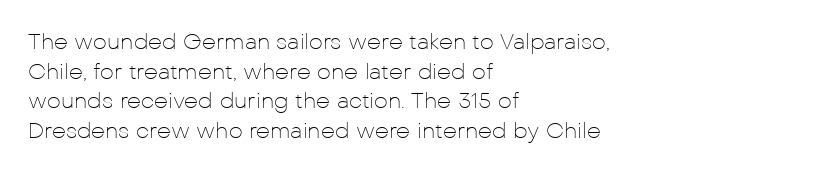
Q: Is the text bold? A: No.
Q: Is the text italic (slanted)? A: No, it is upright.
Q: Is the text underlined? A: No.
Q: How is the paragraph aligned? A: Left-aligned.
Q: Is the spacing between letters normal or unusually wide? A: Normal.
Q: Is the spacing between lines tight, normal or loose? A: Normal.
